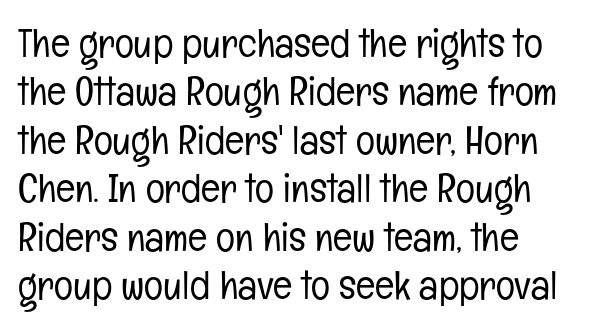
Q: Is the text bold? A: No.
Q: Is the text italic (slanted)? A: No, it is upright.
Q: Is the typeface a serif or a sans-serif typeface? A: Sans-serif.
Q: Is the text underlined? A: No.
Q: How is the paragraph aligned? A: Left-aligned.
Q: Is the spacing between letters normal or unusually wide? A: Normal.
Q: Width (condensed, normal, or wide)? A: Condensed.
Q: Stroke contrast? A: Low.
Q: x-height? A: Medium.
Q: Monospaced? A: No.
